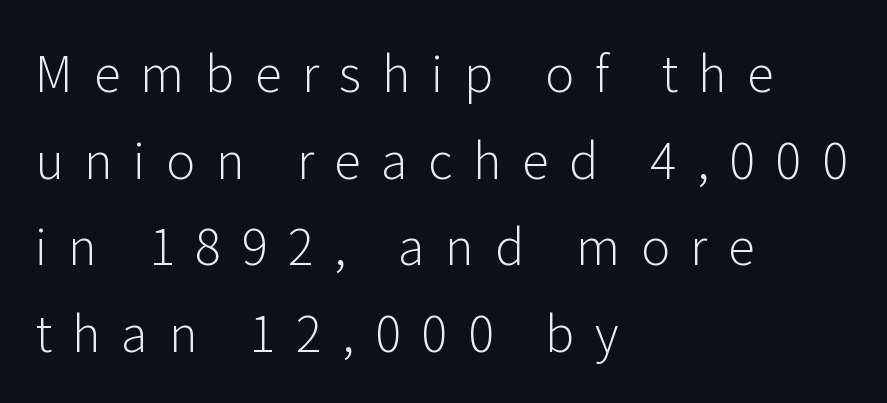
The rendering uses natural spacing where letterforms have individual widths. Visually the block forms a straight wall on the left and a jagged coastline on the right. Inter-character spacing is expanded well beyond the font's built-in metrics. Style check: upright.
